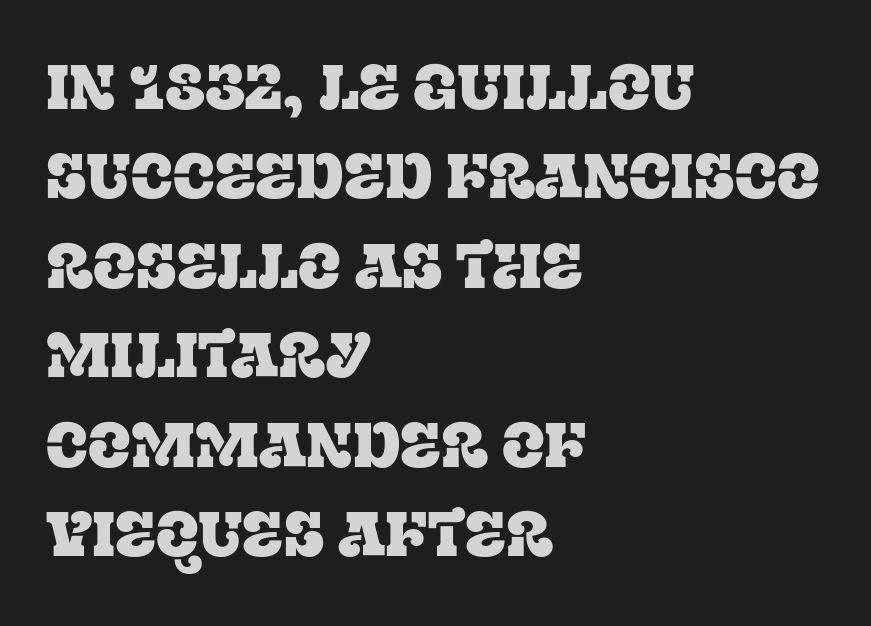
Notice how descenders clear the ascenders below comfortably — that's standard leading. No italicization has been applied; the sample stays upright. The gap between lines stays unmarked. The face used here is proportionally spaced, like ordinary book or web type. Little horizontal feet cap the strokes, marking this as serif type.
